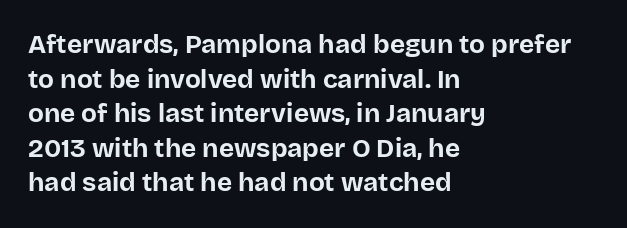
The image shows 26 px bold type, upright; set left-aligned, normal line spacing (1.33x), normal letter spacing, not underlined.
